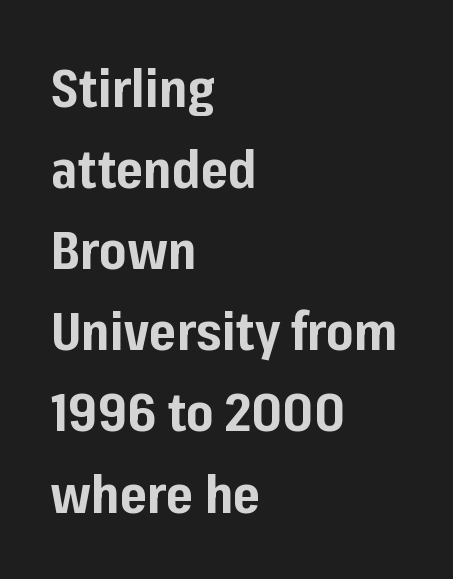
Q: Is the text bold? A: Yes.
Q: Is the text italic (slanted)? A: No, it is upright.
Q: Is the typeface a serif or a sans-serif typeface? A: Sans-serif.
Q: Is the text underlined? A: No.
Q: How is the paragraph aligned? A: Left-aligned.
Q: Is the spacing between letters normal or unusually wide? A: Normal.
Q: Is the spacing between lines tight, normal or loose? A: Normal.
Q: Width (condensed, normal, or wide)? A: Normal.
Q: Stroke contrast? A: Low.
Q: x-height? A: Medium.
Q: Monospaced? A: No.
